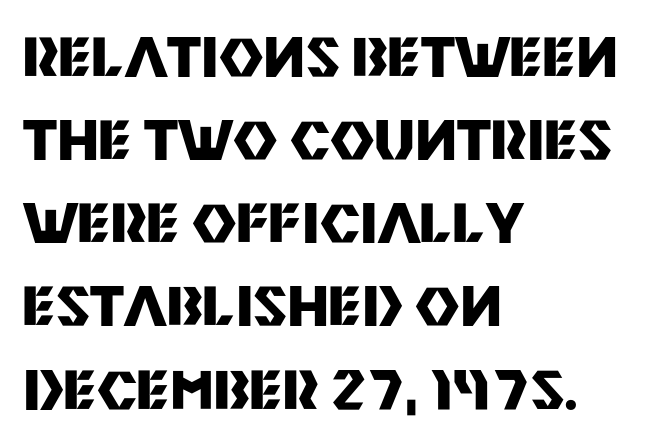
Q: Is the text bold? A: Yes.
Q: Is the text italic (slanted)? A: No, it is upright.
Q: Is the typeface a serif or a sans-serif typeface? A: Sans-serif.
Q: Is the text underlined? A: No.
Q: How is the paragraph aligned? A: Left-aligned.
Q: Is the spacing between letters normal or unusually wide? A: Normal.
Q: Is the spacing between lines tight, normal or loose? A: Normal.
Q: Width (condensed, normal, or wide)? A: Normal.
Q: Stroke contrast? A: Medium.
Q: x-height? A: Large.
Q: Monospaced? A: No.
